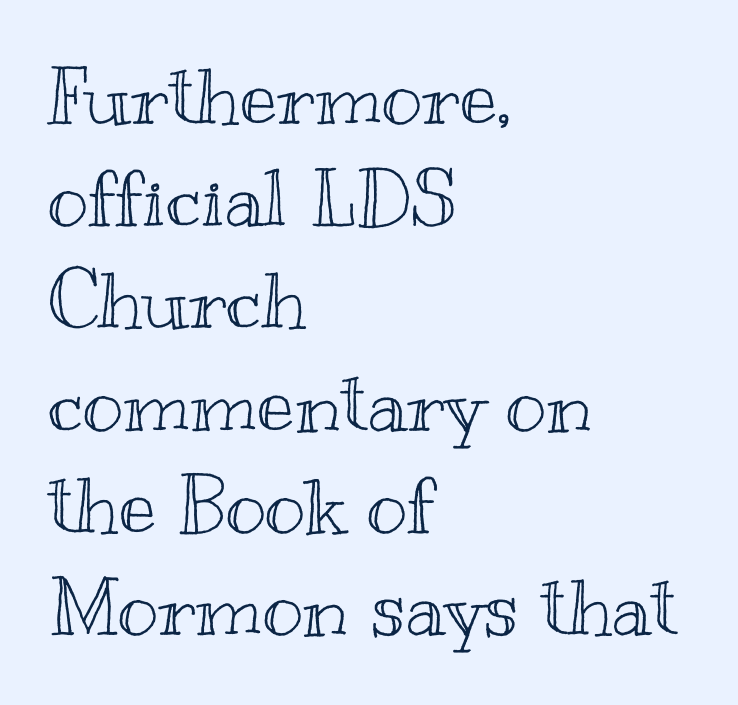
Descenders are the only things crossing below the line. Short and long lines alike share a common starting point at left. This is roman type, the default non-slanted kind. Tracking here is standard; glyphs follow each other at the usual distance. Character widths vary here, with narrow letters taking less room than wide ones. Leading matches the norm, producing a regular column.
